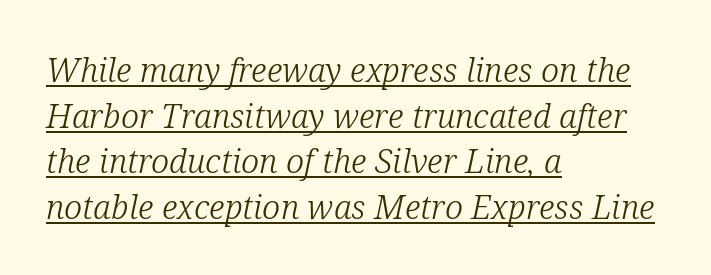
{"serif": "yes", "italic": "yes", "lean": "right", "slant_degrees": 12, "bold": "no", "weight": "light", "width": "normal", "stroke_contrast": "low", "x_height": "medium", "monospaced": "no", "underline": "yes", "align": "left", "line_spacing": "normal", "line_spacing_ratio": 1.38, "letter_spacing": "normal", "letter_spacing_em": 0.0, "glyph_px": 33}
